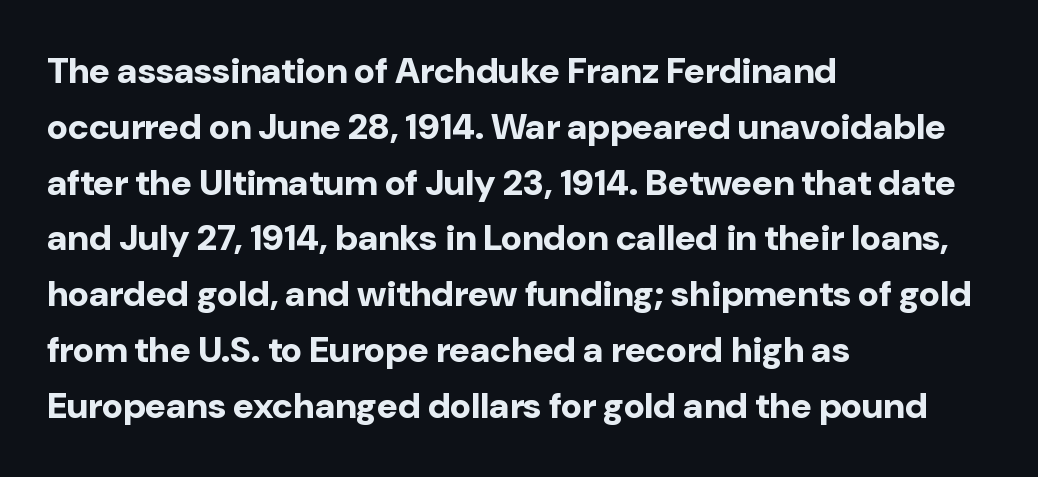
{"serif": "no", "italic": "no", "bold": "yes", "weight": "bold", "width": "normal", "stroke_contrast": "low", "x_height": "medium", "monospaced": "no", "underline": "no", "align": "left", "line_spacing": "normal", "line_spacing_ratio": 1.55, "letter_spacing": "normal", "letter_spacing_em": 0.0, "glyph_px": 36}
